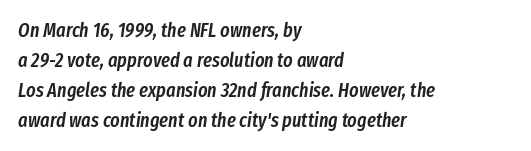
{"italic": "yes", "lean": "right", "slant_degrees": 8, "bold": "semi", "underline": "no", "align": "left", "line_spacing": "normal", "line_spacing_ratio": 1.5, "letter_spacing": "normal", "letter_spacing_em": 0.0, "glyph_px": 20}
